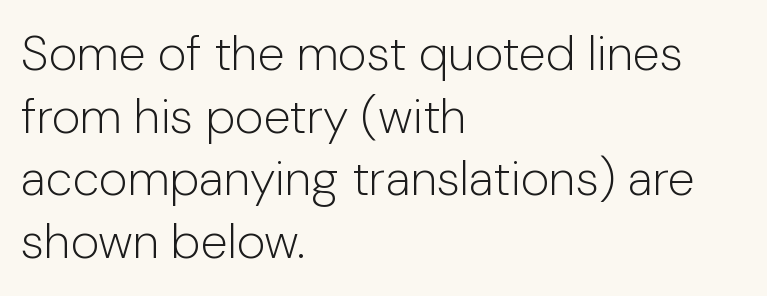
You could not count columns in this text — the font is proportionally spaced. The font's upright variant was chosen for this text. The rendering uses a moderate line-height, typical for paragraphs. Nope, no serifs anywhere on these letters. Horizontal alignment here is leftward, the default for most running prose. Nothing heavy about these letters — not bold at all.
